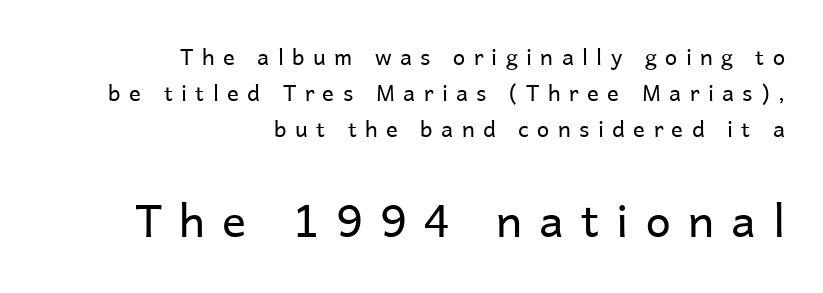
{"serif": "no", "italic": "no", "bold": "no", "weight": "regular", "width": "normal", "stroke_contrast": "low", "x_height": "medium", "monospaced": "no", "underline": "no", "align": "right", "line_spacing": "normal", "line_spacing_ratio": 1.63, "letter_spacing": "wide", "letter_spacing_em": 0.38, "larger_block": "second", "size_ratio": 2.05, "glyph_px": 45}
